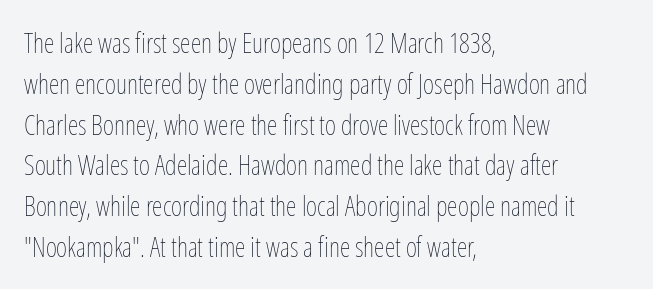
The passage shown stacks its lines at a standard gap. Plain, unruled lines of type. Summary of weight: not heavy and not bold. The rendering keeps characters at their native spacing. Notice how the stems are strictly vertical — no italics here.
